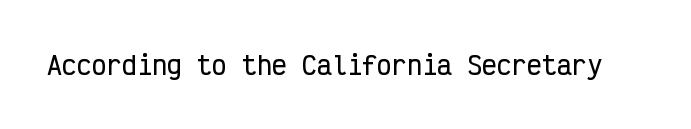
If you drew a line through each stem, it would be perfectly vertical. Characters follow at the spacing the type designer built in. The words here are not underlined.
